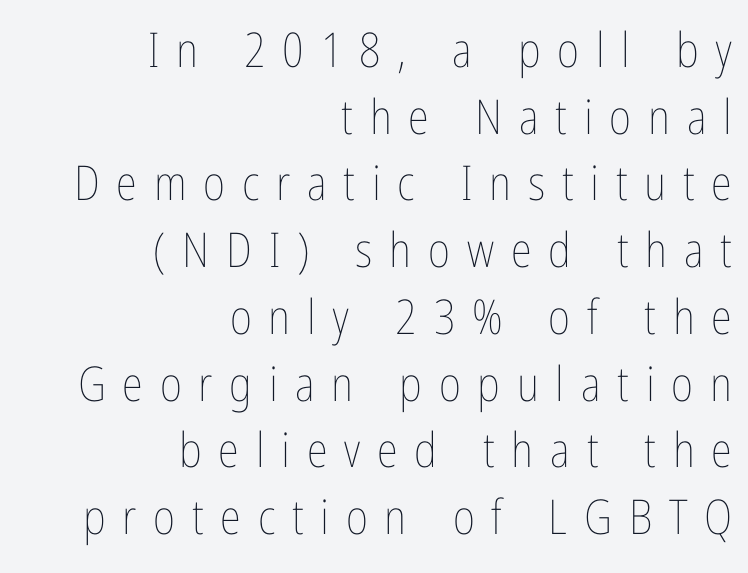
{"italic": "no", "bold": "no", "weight": "thin", "width": "condensed", "stroke_contrast": "low", "x_height": "medium", "monospaced": "no", "underline": "no", "align": "right", "line_spacing": "normal", "line_spacing_ratio": 1.39, "letter_spacing": "wide", "letter_spacing_em": 0.35, "glyph_px": 48}
